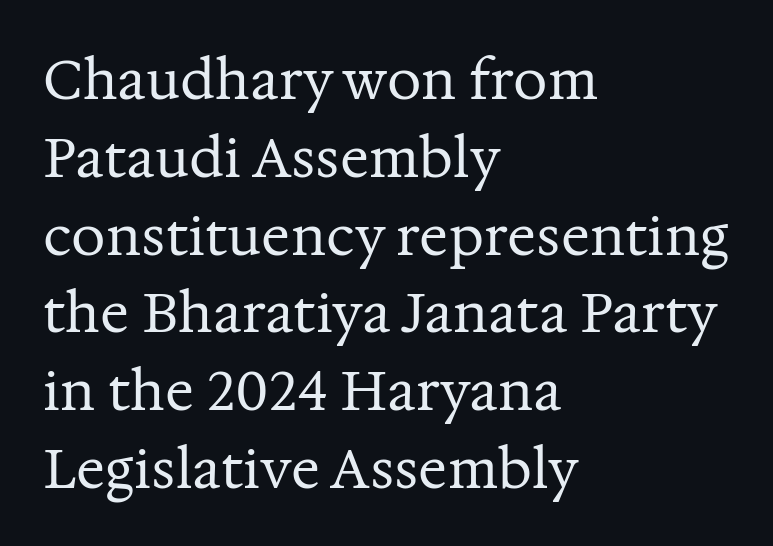
{"serif": "yes", "italic": "no", "bold": "no", "weight": "regular", "width": "normal", "stroke_contrast": "medium", "x_height": "medium", "monospaced": "no", "underline": "no", "align": "left", "line_spacing": "normal", "line_spacing_ratio": 1.44, "letter_spacing": "normal", "letter_spacing_em": 0.0, "glyph_px": 54}
